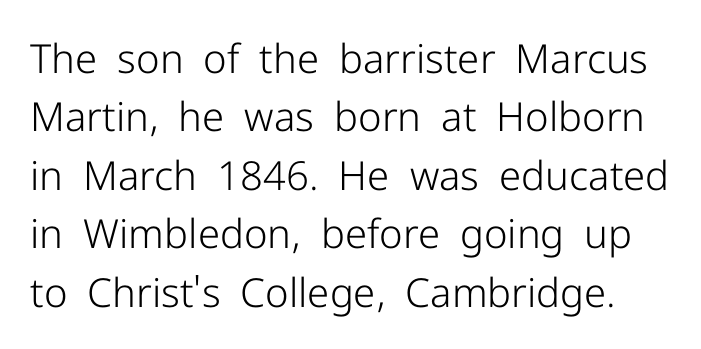
The area under the type is left untouched. Glyph-to-glyph distance matches everyday printed text. Ordinary non-slanted type is in use. Think standard paragraph weight, or any step lighter than that.
